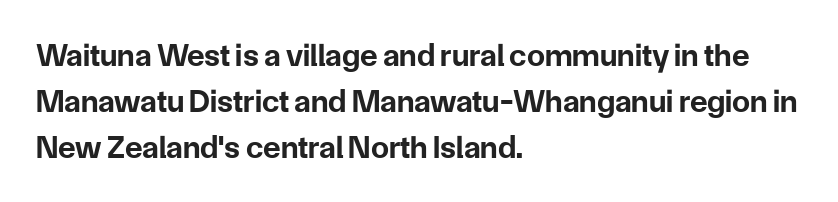
{"serif": "no", "italic": "no", "bold": "yes", "weight": "bold", "width": "normal", "stroke_contrast": "low", "x_height": "medium", "monospaced": "no", "underline": "no", "align": "left", "line_spacing": "normal", "line_spacing_ratio": 1.43, "letter_spacing": "normal", "letter_spacing_em": 0.0, "glyph_px": 32}
